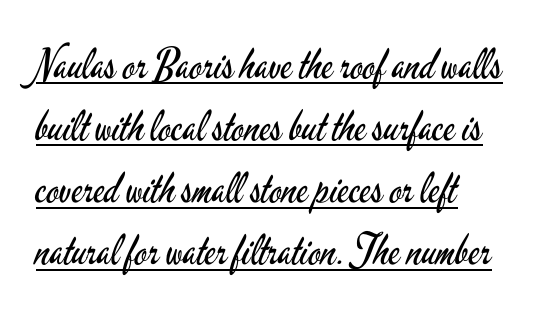
Q: Is the text bold? A: No.
Q: Is the text italic (slanted)? A: Yes.
Q: Is the typeface a serif or a sans-serif typeface? A: Sans-serif.
Q: Is the text underlined? A: Yes.
Q: How is the paragraph aligned? A: Left-aligned.
Q: Is the spacing between letters normal or unusually wide? A: Normal.
Q: Is the spacing between lines tight, normal or loose? A: Normal.
Q: Width (condensed, normal, or wide)? A: Condensed.
Q: Stroke contrast? A: Low.
Q: x-height? A: Small.
Q: Monospaced? A: No.
